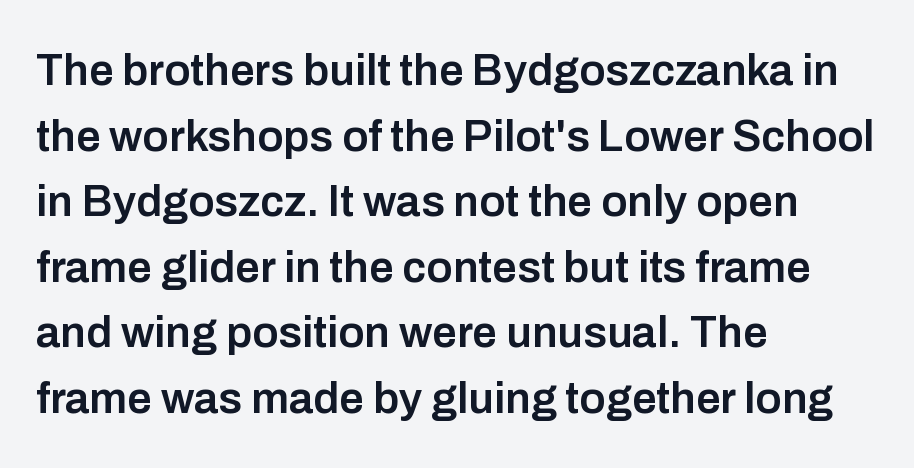
These lines are rendered in a variable-pitch font. The letters are semibold — heavier than regular but short of a full bold. There is no visible air inserted between adjacent glyphs. This rendering employs a face without finishing strokes, i.e., a sans-serif.
